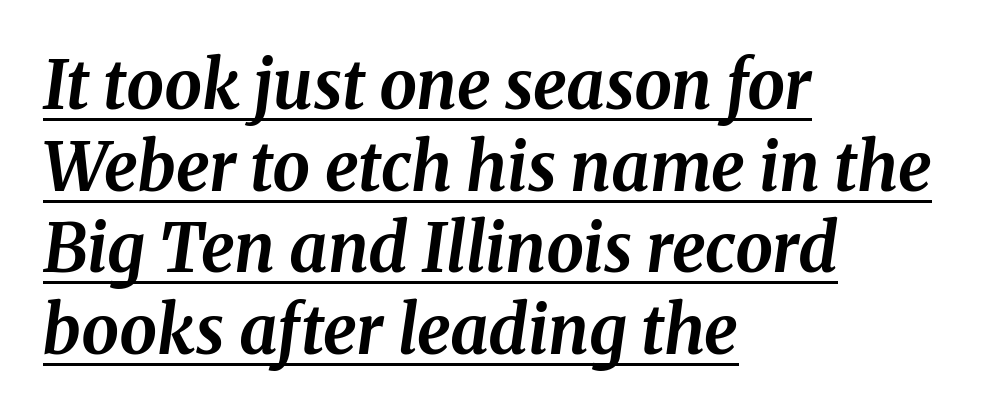
{"italic": "yes", "lean": "right", "slant_degrees": 8, "bold": "yes", "weight": "bold", "width": "normal", "stroke_contrast": "medium", "x_height": "medium", "monospaced": "no", "underline": "yes", "align": "left", "line_spacing_ratio": 1.22, "letter_spacing": "normal", "letter_spacing_em": 0.0, "glyph_px": 67}
